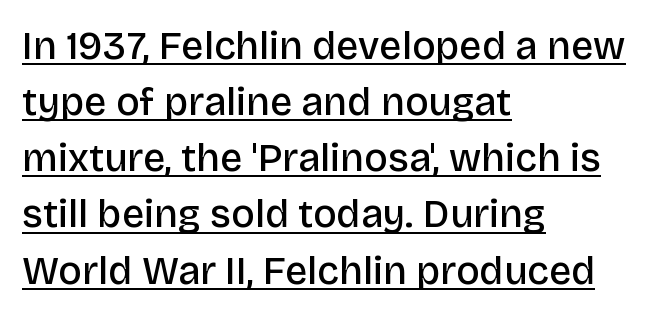
The image shows 39 px semibold sans-serif type, upright; set left-aligned, normal line spacing (1.44x), normal letter spacing, underlined; low stroke contrast and a large x-height.
